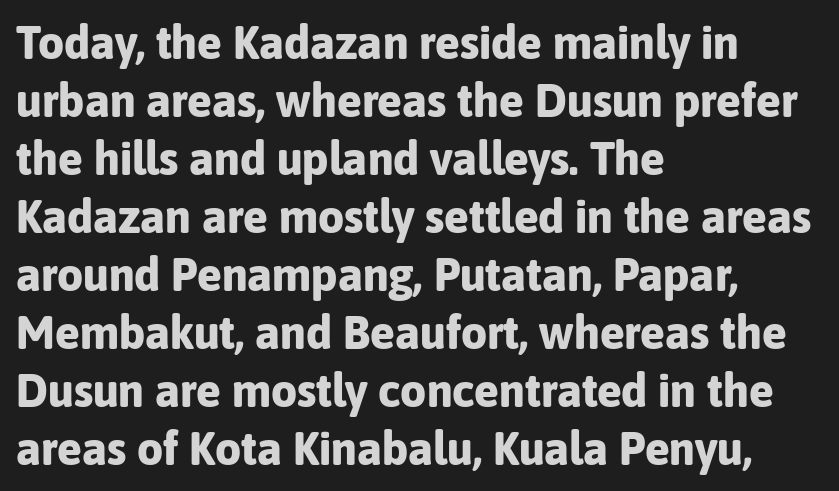
The image shows 46 px bold sans-serif type, upright; set left-aligned, normal line spacing (1.26x), normal letter spacing, not underlined; low stroke contrast and a medium x-height.
